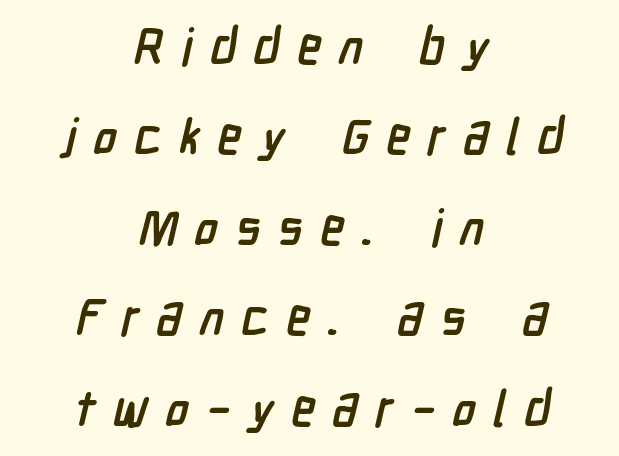
Q: Is the text bold? A: Yes.
Q: Is the typeface a serif or a sans-serif typeface? A: Sans-serif.
Q: Is the text underlined? A: No.
Q: How is the paragraph aligned? A: Centered.
Q: Is the spacing between letters normal or unusually wide? A: Unusually wide.
Q: Width (condensed, normal, or wide)? A: Condensed.
Q: Stroke contrast? A: Low.
Q: x-height? A: Medium.
Q: Monospaced? A: No.
